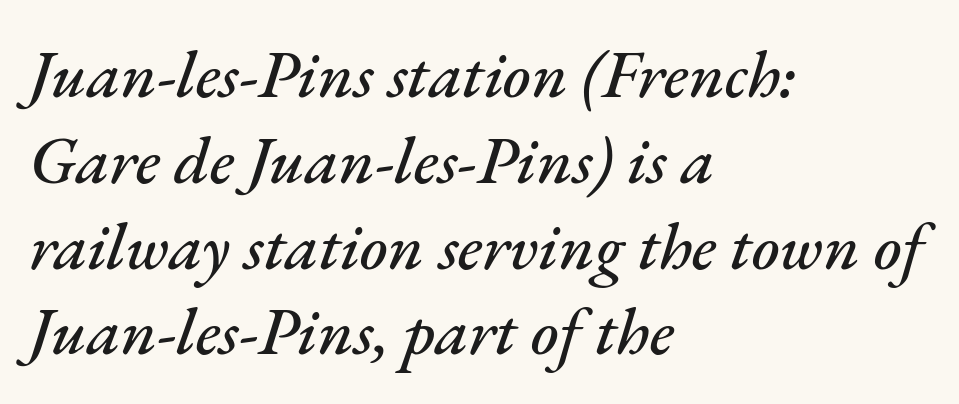
{"italic": "yes", "lean": "right", "slant_degrees": 17, "width": "normal", "stroke_contrast": "medium", "x_height": "small", "monospaced": "no", "underline": "no", "align": "left", "line_spacing": "normal", "line_spacing_ratio": 1.28, "letter_spacing": "normal", "letter_spacing_em": 0.0, "glyph_px": 67}
